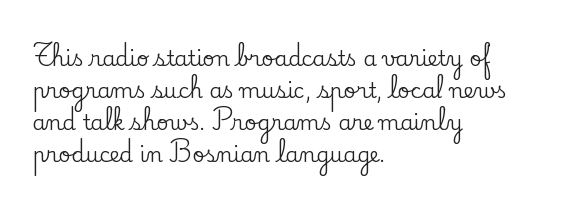
Layout note: lines flush left. The string is rendered with underlining switched off. The line texture is even and compact thanks to regular tracking. A roman cut, with each character standing at attention. The space between consecutive lines is moderate.
